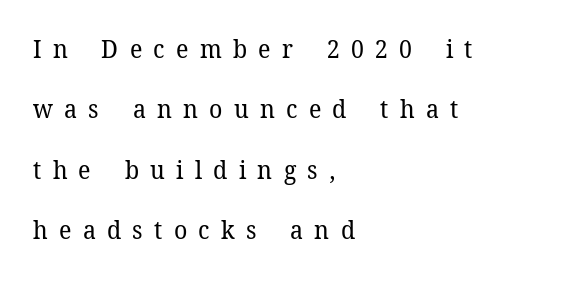
Q: Is the text bold? A: No.
Q: Is the text italic (slanted)? A: No, it is upright.
Q: Is the text underlined? A: No.
Q: How is the paragraph aligned? A: Left-aligned.
Q: Is the spacing between letters normal or unusually wide? A: Unusually wide.
Q: Is the spacing between lines tight, normal or loose? A: Loose.
